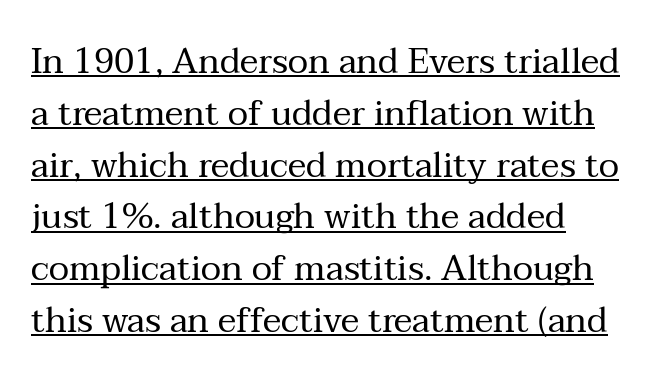
The letters advance in unequal steps, a hallmark of proportional type. Vertically, the passage feels balanced, rows spaced as you'd expect. You can tell it's not italic because the verticals are truly vertical. The designer went with a serif here, giving each stem small feet.
